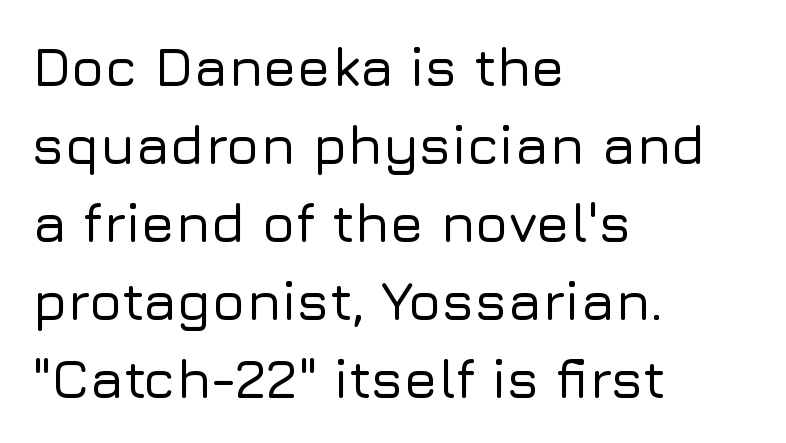
The face used here is a sans, in the tradition of grotesques and geometrics. A typesetter would call this proportional, since set widths differ per character. It's the straight-up-and-down kind of type. Anything drawn beneath the words? Only blank space.
